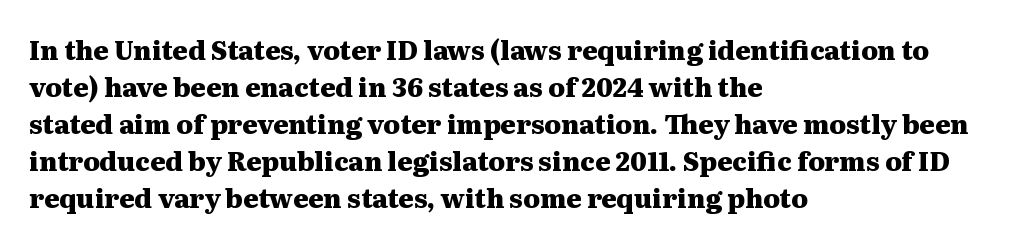
The image shows 26 px bold type, upright; set left-aligned, normal line spacing (1.42x), normal letter spacing, not underlined.
